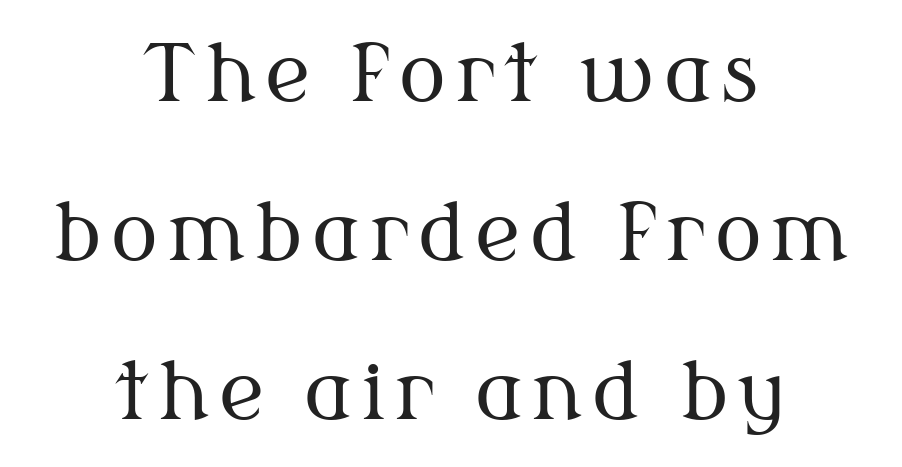
Check the space under the baseline: it is left empty. Which margin do the lines hug? Neither — every line sits in the middle. The face used here is proportionally spaced, like ordinary book or web type. Designer's note — italics off, roman on.
